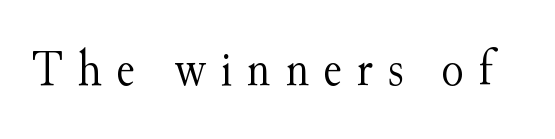
{"serif": "yes", "italic": "no", "bold": "no", "weight": "light", "width": "normal", "stroke_contrast": "medium", "x_height": "small", "monospaced": "no", "underline": "no", "letter_spacing": "wide", "letter_spacing_em": 0.27, "glyph_px": 52}
